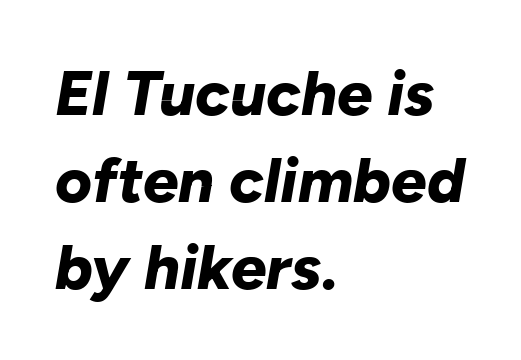
{"italic": "yes", "lean": "right", "slant_degrees": 10, "bold": "yes", "weight": "bold", "width": "normal", "stroke_contrast": "low", "x_height": "medium", "monospaced": "no", "underline": "no", "align": "left", "line_spacing": "normal", "line_spacing_ratio": 1.38, "letter_spacing": "normal", "letter_spacing_em": 0.0, "glyph_px": 63}
